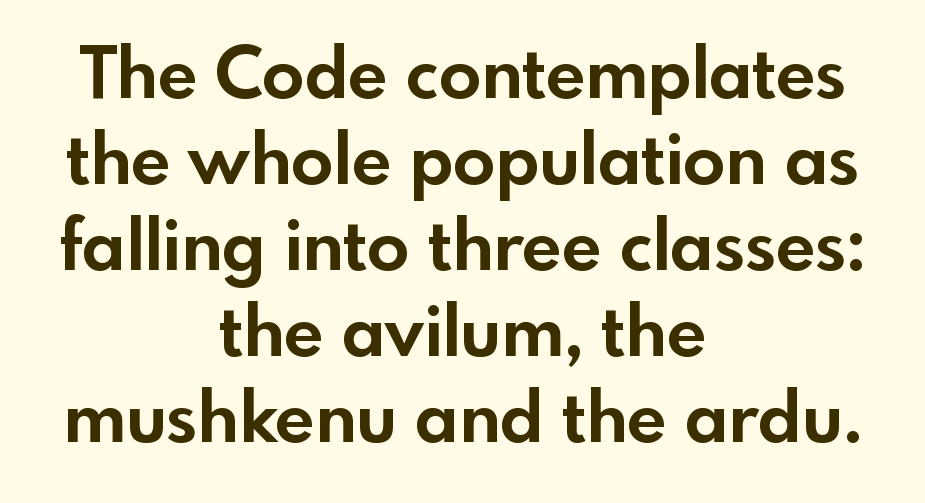
Q: Is the text bold? A: Yes.
Q: Is the text italic (slanted)? A: No, it is upright.
Q: Is the typeface a serif or a sans-serif typeface? A: Sans-serif.
Q: Is the text underlined? A: No.
Q: How is the paragraph aligned? A: Centered.
Q: Is the spacing between letters normal or unusually wide? A: Normal.
Q: Width (condensed, normal, or wide)? A: Normal.
Q: x-height? A: Small.
Q: Monospaced? A: No.
